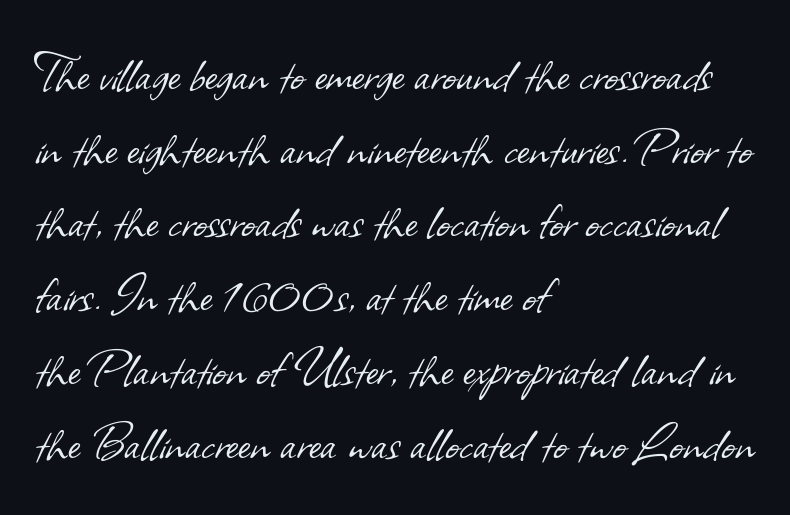
Q: Is the text bold? A: No.
Q: Is the typeface a serif or a sans-serif typeface? A: Sans-serif.
Q: Is the text underlined? A: No.
Q: How is the paragraph aligned? A: Left-aligned.
Q: Is the spacing between letters normal or unusually wide? A: Normal.
Q: Is the spacing between lines tight, normal or loose? A: Normal.
Q: Width (condensed, normal, or wide)? A: Normal.
Q: Stroke contrast? A: Low.
Q: x-height? A: Small.
Q: Monospaced? A: No.
